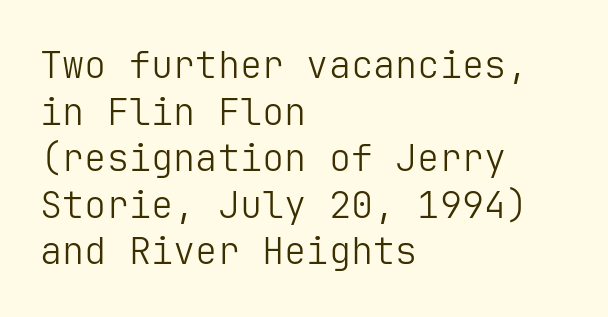
Letterform terminals end flat and unadorned throughout the passage. The letters stand upright; this is a roman face. The rendering keeps characters at their native spacing. The space beneath each line is pristine and unruled.
